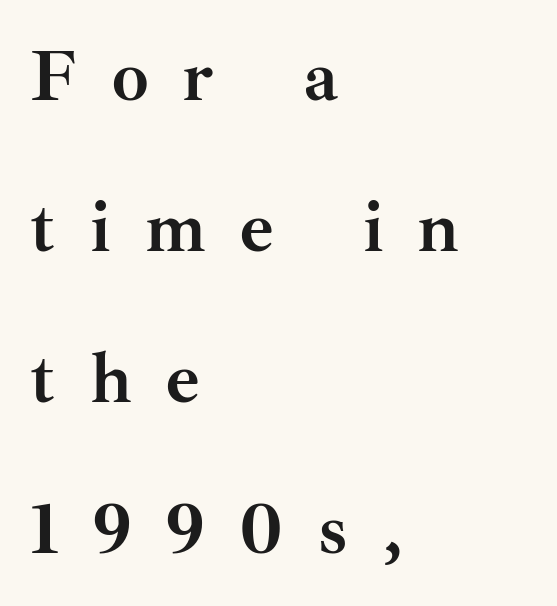
Q: Is the text bold? A: Yes.
Q: Is the text italic (slanted)? A: No, it is upright.
Q: Is the typeface a serif or a sans-serif typeface? A: Serif.
Q: Is the text underlined? A: No.
Q: How is the paragraph aligned? A: Left-aligned.
Q: Is the spacing between letters normal or unusually wide? A: Unusually wide.
Q: Is the spacing between lines tight, normal or loose? A: Loose.
Q: Width (condensed, normal, or wide)? A: Normal.
Q: Stroke contrast? A: Medium.
Q: x-height? A: Small.
Q: Monospaced? A: No.
